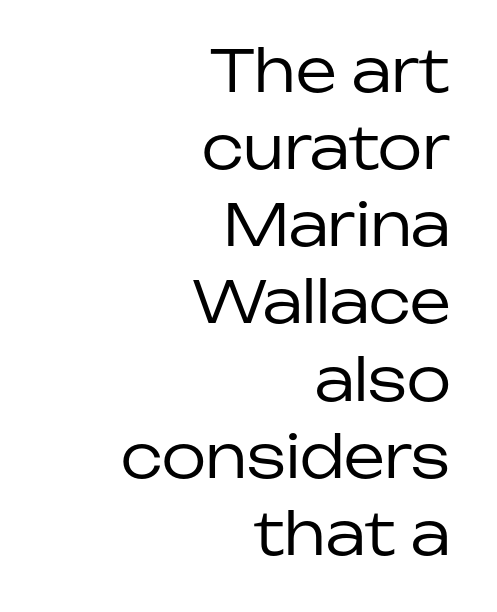
Q: Is the text bold? A: No.
Q: Is the text italic (slanted)? A: No, it is upright.
Q: Is the typeface a serif or a sans-serif typeface? A: Sans-serif.
Q: Is the text underlined? A: No.
Q: How is the paragraph aligned? A: Right-aligned.
Q: Is the spacing between letters normal or unusually wide? A: Normal.
Q: Is the spacing between lines tight, normal or loose? A: Normal.
Q: Width (condensed, normal, or wide)? A: Normal.
Q: Stroke contrast? A: Low.
Q: x-height? A: Medium.
Q: Monospaced? A: No.
